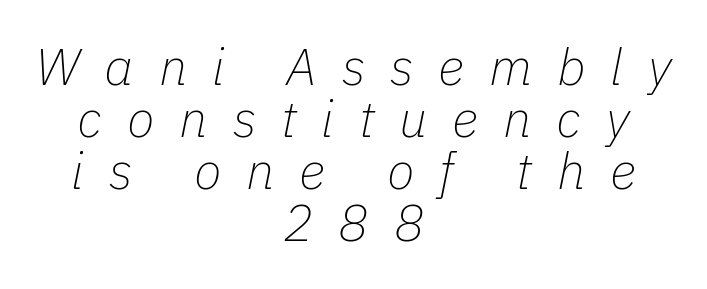
Vertical spacing — tight. This sample uses expanded letter spacing, leaving extra air between glyphs. The weight would be labelled regular, book, light, or lighter still. Just letters on the line, the space beneath them empty.
